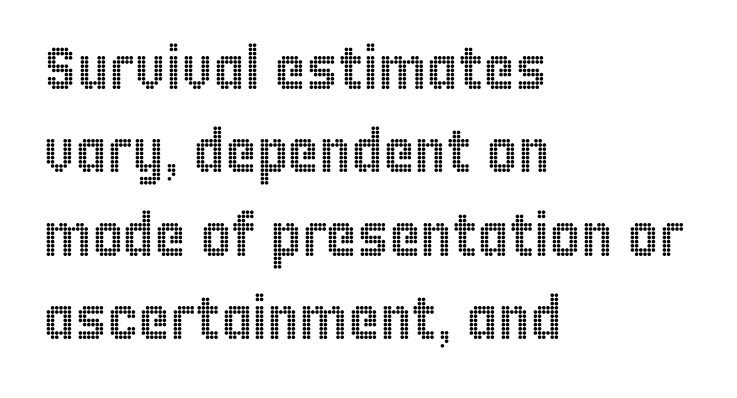
The image shows 60 px condensed type, upright; set left-aligned, normal line spacing (1.39x), normal letter spacing, not underlined; a large x-height.
